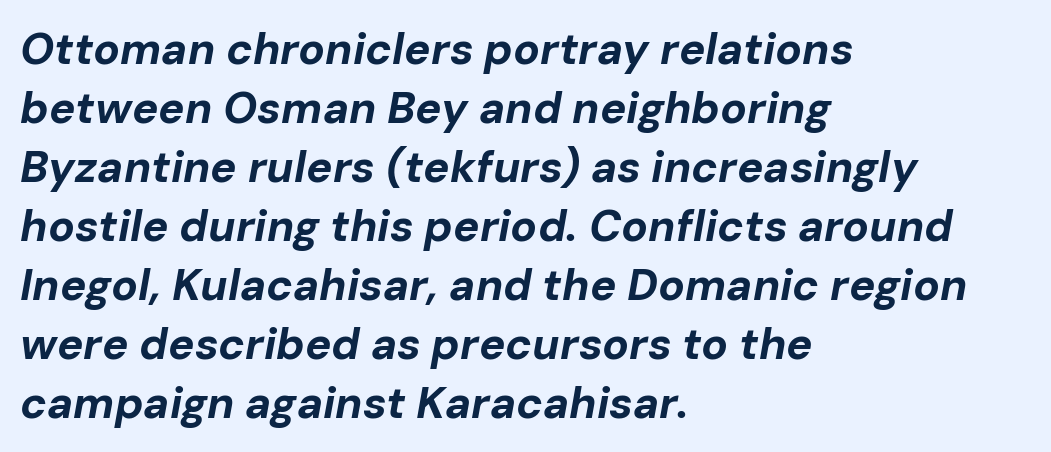
{"italic": "yes", "lean": "right", "slant_degrees": 10, "bold": "yes", "weight": "bold", "width": "normal", "stroke_contrast": "low", "x_height": "medium", "monospaced": "no", "underline": "no", "align": "left", "line_spacing": "normal", "line_spacing_ratio": 1.34, "letter_spacing": "normal", "letter_spacing_em": 0.0, "glyph_px": 44}
